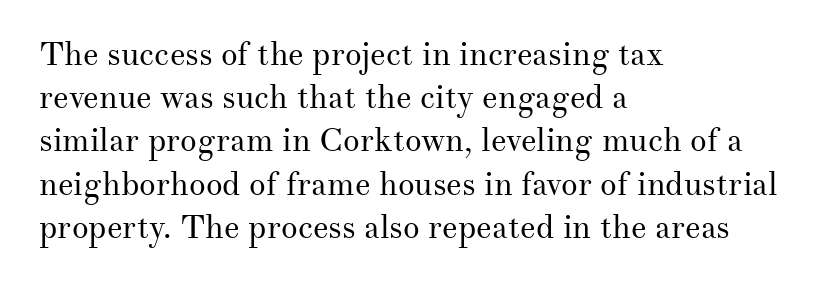
The image shows 33 px regular-weight serif type, upright; set left-aligned, normal line spacing (1.31x), normal letter spacing, not underlined; medium stroke contrast and a small x-height.
